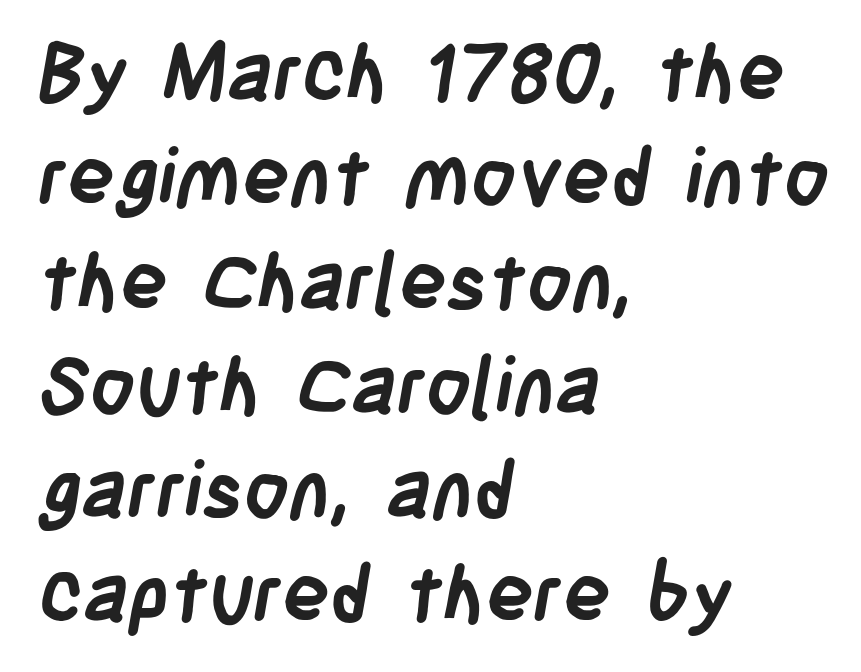
Q: Is the text bold? A: Yes.
Q: Is the typeface a serif or a sans-serif typeface? A: Sans-serif.
Q: Is the text underlined? A: No.
Q: How is the paragraph aligned? A: Left-aligned.
Q: Is the spacing between letters normal or unusually wide? A: Normal.
Q: Is the spacing between lines tight, normal or loose? A: Normal.
Q: Width (condensed, normal, or wide)? A: Condensed.
Q: Stroke contrast? A: Low.
Q: x-height? A: Large.
Q: Monospaced? A: No.
